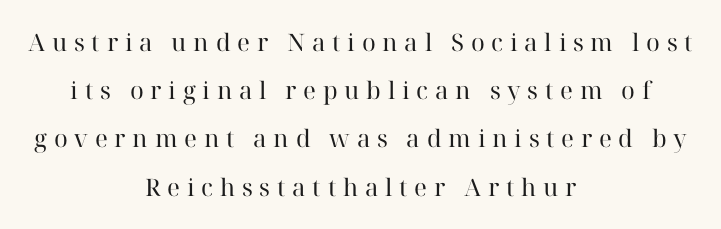
The image shows 24 px text type, upright; set centered, loose line spacing (2.01x), unusually wide letter spacing (+0.28 em), not underlined.
